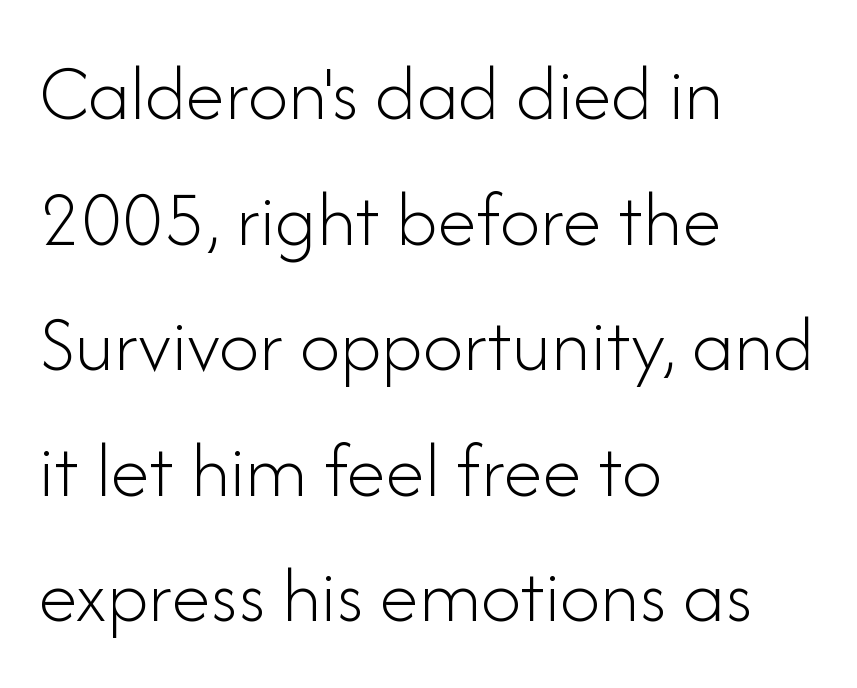
Quick note: not italic, upright. Check under the words: just untouched page. The text was rendered using a sans face with plain stroke endings. The type is set solid horizontally, with unmodified tracking. Character widths vary here, with narrow letters taking less room than wide ones.
